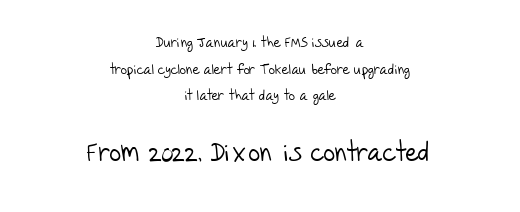
{"bold": "no", "underline": "no", "align": "center", "line_spacing": "loose", "line_spacing_ratio": 1.91, "letter_spacing": "normal", "letter_spacing_em": 0.0, "larger_block": "second", "size_ratio": 1.86, "glyph_px": 26}
